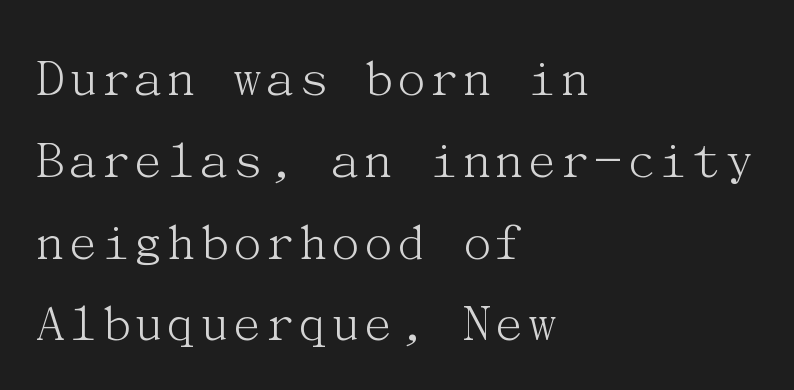
{"serif": "yes", "italic": "no", "bold": "no", "weight": "light", "width": "normal", "stroke_contrast": "medium", "x_height": "medium", "underline": "no", "align": "left", "line_spacing": "normal", "line_spacing_ratio": 1.46, "letter_spacing": "normal", "letter_spacing_em": 0.0, "glyph_px": 56}
